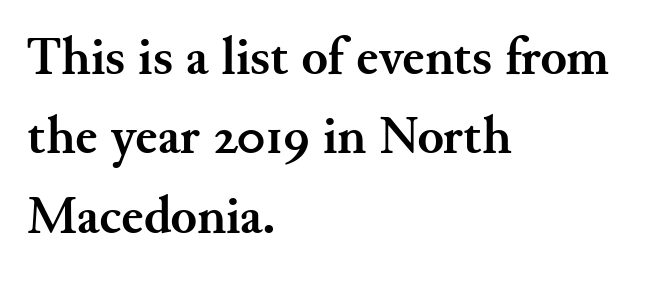
Q: Is the text bold? A: Yes.
Q: Is the text italic (slanted)? A: No, it is upright.
Q: Is the typeface a serif or a sans-serif typeface? A: Serif.
Q: Is the text underlined? A: No.
Q: How is the paragraph aligned? A: Left-aligned.
Q: Is the spacing between letters normal or unusually wide? A: Normal.
Q: Is the spacing between lines tight, normal or loose? A: Normal.
Q: Width (condensed, normal, or wide)? A: Normal.
Q: Stroke contrast? A: Medium.
Q: x-height? A: Small.
Q: Monospaced? A: No.
